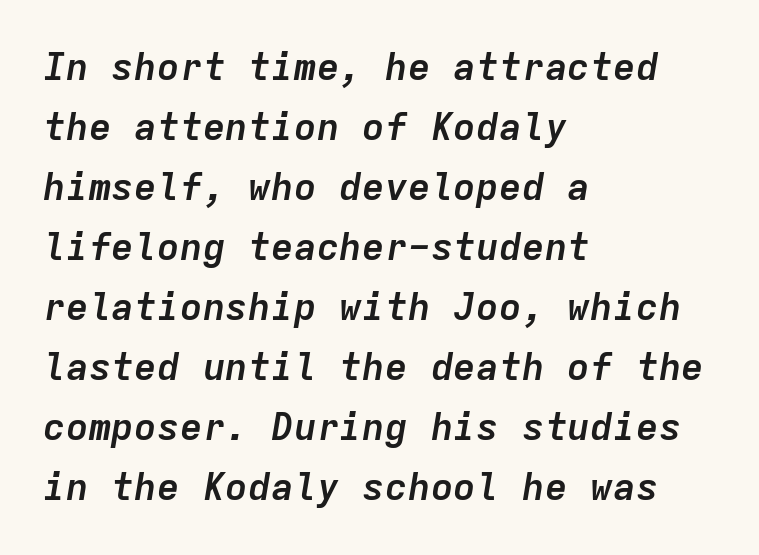
Q: Is the text bold? A: Yes.
Q: Is the text italic (slanted)? A: Yes, it leans right by about 9 degrees.
Q: Is the text underlined? A: No.
Q: How is the paragraph aligned? A: Left-aligned.
Q: Is the spacing between letters normal or unusually wide? A: Normal.
Q: Is the spacing between lines tight, normal or loose? A: Normal.
Q: Width (condensed, normal, or wide)? A: Normal.
Q: Stroke contrast? A: Low.
Q: x-height? A: Medium.
Q: Monospaced? A: Yes.
